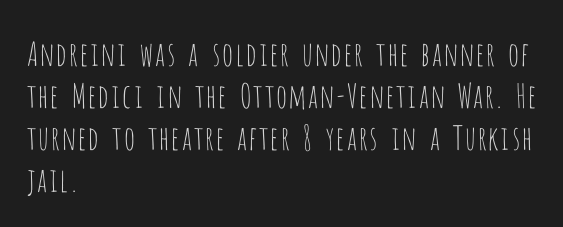
Looks like regular typesetting: each glyph gets only the width it needs. Whoever set this chose a conventional vertical rhythm. The rendering keeps characters at their native spacing. The setting favours the left margin, as ordinary paragraphs usually do. No chunkiness to these letters — they're not bold. Look at the bottom of the vertical strokes: they stop flat, with no serifs.
